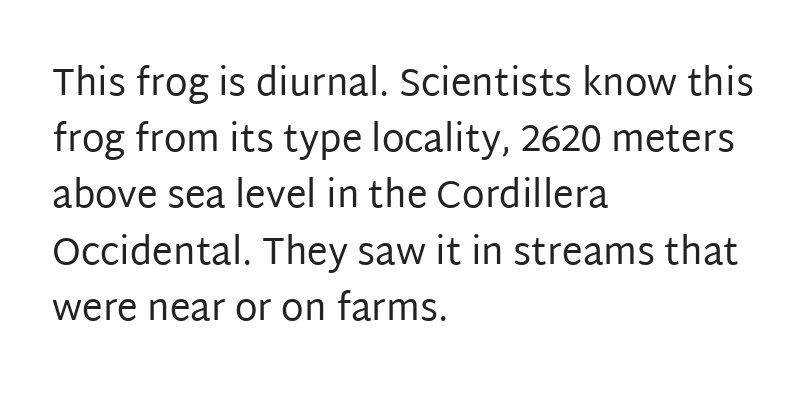
Q: Is the text bold? A: No.
Q: Is the text italic (slanted)? A: No, it is upright.
Q: Is the typeface a serif or a sans-serif typeface? A: Sans-serif.
Q: Is the text underlined? A: No.
Q: How is the paragraph aligned? A: Left-aligned.
Q: Is the spacing between letters normal or unusually wide? A: Normal.
Q: Is the spacing between lines tight, normal or loose? A: Normal.
Q: Width (condensed, normal, or wide)? A: Normal.
Q: Stroke contrast? A: Low.
Q: x-height? A: Large.
Q: Monospaced? A: No.
